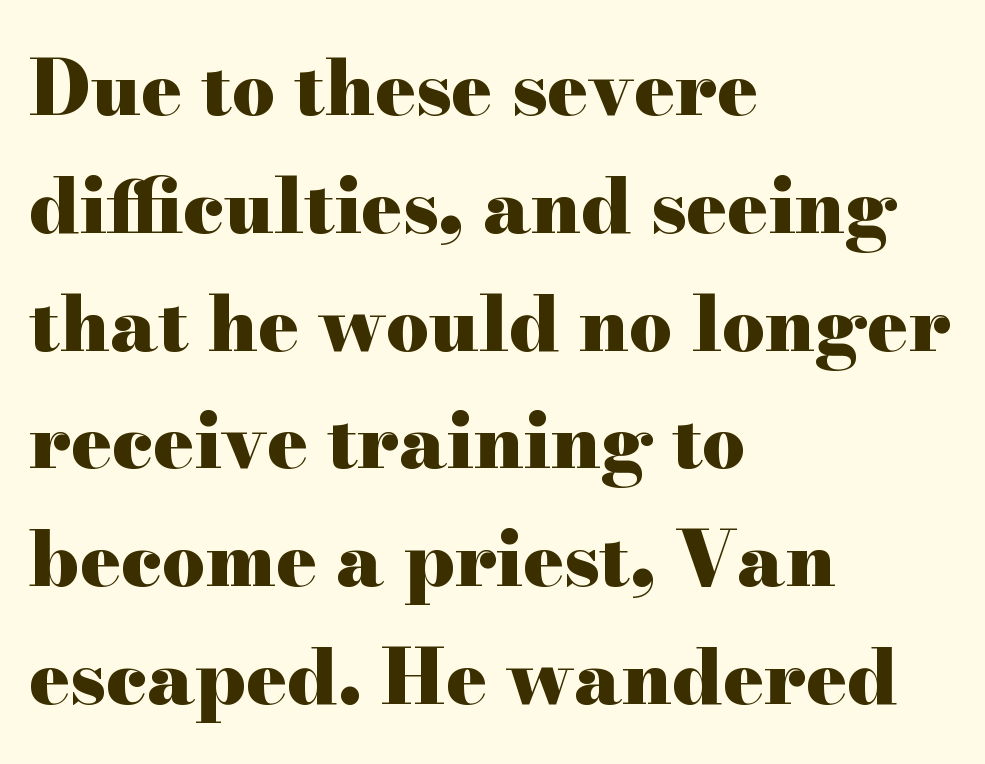
This is roman type, the default non-slanted kind. Glyph-to-glyph distance matches everyday printed text. Beneath every word, the page is bare. The letters carry serifs — small finishing strokes at the ends of their stems.
